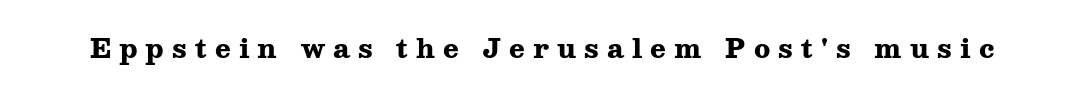
Q: Is the text bold? A: Yes.
Q: Is the text italic (slanted)? A: No, it is upright.
Q: Is the text underlined? A: No.
Q: Is the spacing between letters normal or unusually wide? A: Unusually wide.
